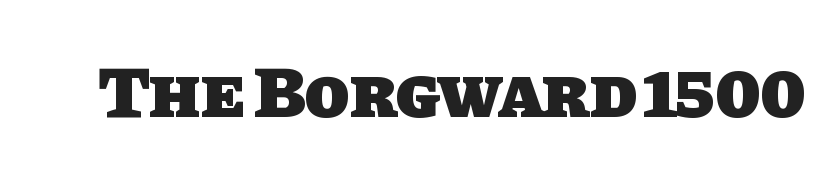
The image shows 73 px heavy sans-serif type; set normal letter spacing, not underlined; low stroke contrast and a large x-height.
